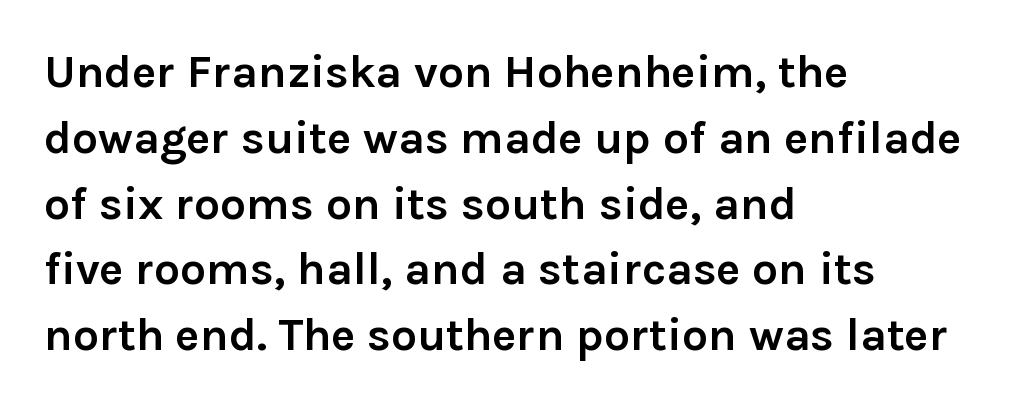
Type style note: lacks serifs. On the weight axis this lands at bold, roughly 700. Each letter keeps its own natural width here, so spacing adapts to shape. Where is the straight margin? On the left.
